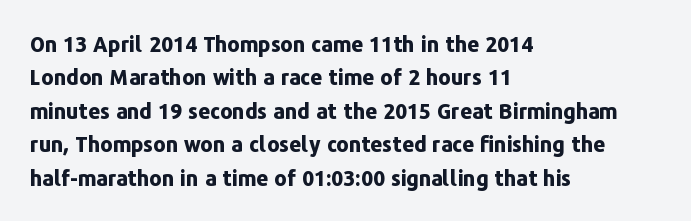
Q: Is the text bold? A: Yes.
Q: Is the text italic (slanted)? A: No, it is upright.
Q: Is the text underlined? A: No.
Q: How is the paragraph aligned? A: Left-aligned.
Q: Is the spacing between letters normal or unusually wide? A: Normal.
Q: Is the spacing between lines tight, normal or loose? A: Normal.
